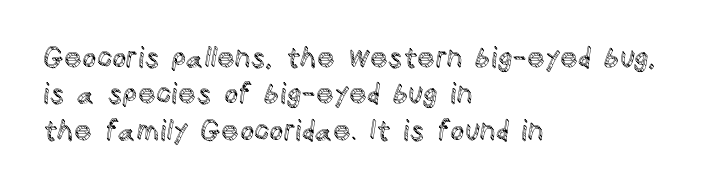
Q: Is the text italic (slanted)? A: Yes.
Q: Is the text underlined? A: No.
Q: How is the paragraph aligned? A: Left-aligned.
Q: Is the spacing between letters normal or unusually wide? A: Normal.
Q: Is the spacing between lines tight, normal or loose? A: Normal.
Q: Width (condensed, normal, or wide)? A: Normal.
Q: x-height? A: Large.
Q: Monospaced? A: No.
